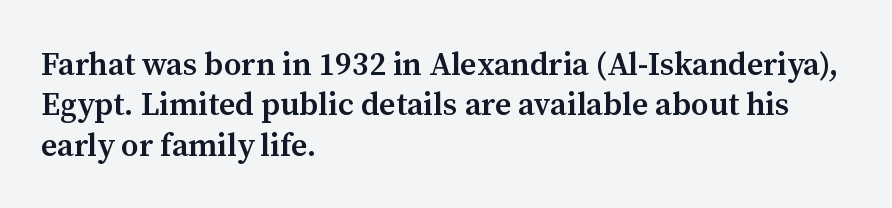
The lines sit at an ordinary, default distance from one another. Caption: standard tracking, unaltered. Moderately thickened strokes mark this as semibold type. The letters stand upright; this is a roman face.
